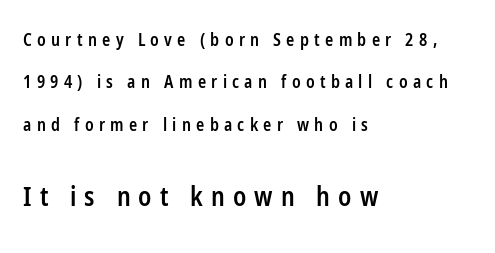
Each new line begins a long way beneath the previous one. Bigger letters appear in the bottom chunk; the top chunk is reduced. Glance below the letters and you will spot only blank space. The ragged edge is on the right, which tells us the setting is flush left. Tracking value appears strongly positive — letters spread wide.
